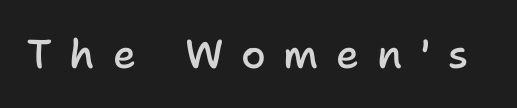
The image shows 40 px semibold sans-serif type, upright; set unusually wide letter spacing (+0.44 em), not underlined; low stroke contrast and a medium x-height.
